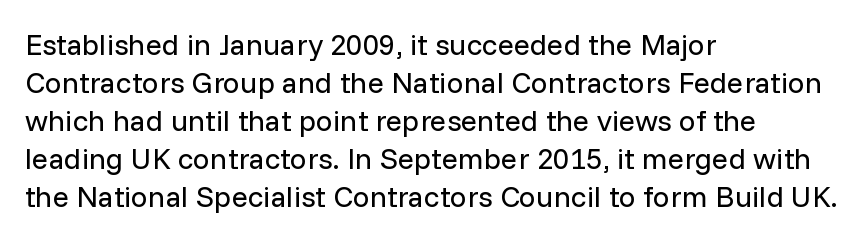
{"serif": "no", "italic": "no", "bold": "no", "weight": "regular", "width": "normal", "stroke_contrast": "low", "x_height": "medium", "monospaced": "no", "underline": "no", "align": "left", "line_spacing": "normal", "line_spacing_ratio": 1.27, "letter_spacing": "normal", "letter_spacing_em": 0.0, "glyph_px": 30}
